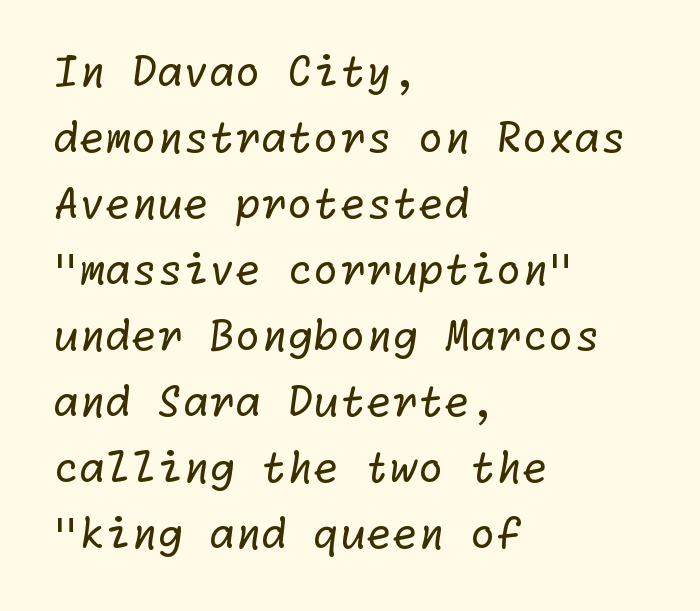
The image shows 42 px regular-weight sans-serif type; set left-aligned, normal line spacing (1.57x), normal letter spacing, not underlined; low stroke contrast and a medium x-height.
